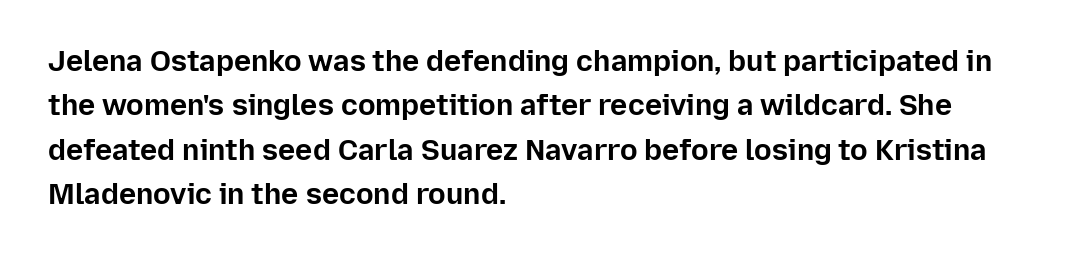
The image shows 29 px bold sans-serif type, upright; set left-aligned, normal line spacing (1.53x), normal letter spacing, not underlined; low stroke contrast and a medium x-height.
